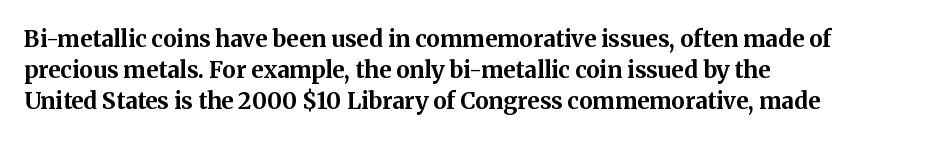
The image shows 23 px bold type, upright; set left-aligned, normal line spacing (1.35x), normal letter spacing, not underlined.
